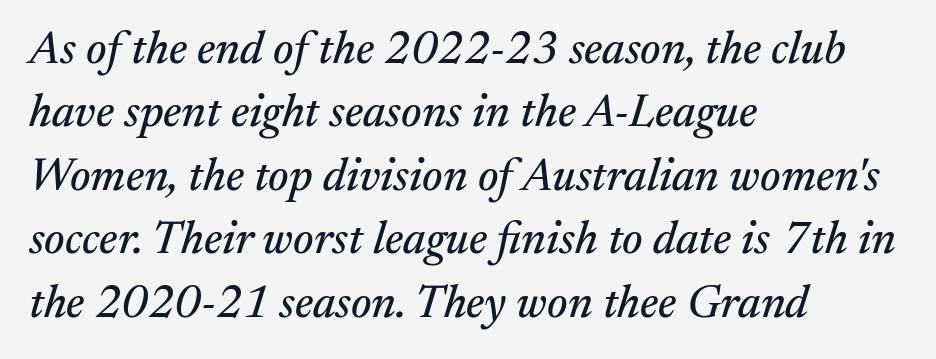
{"serif": "yes", "italic": "yes", "lean": "right", "slant_degrees": 17, "width": "normal", "stroke_contrast": "medium", "x_height": "medium", "monospaced": "no", "underline": "no", "align": "left", "line_spacing": "normal", "line_spacing_ratio": 1.38, "letter_spacing": "normal", "letter_spacing_em": 0.0, "glyph_px": 46}
